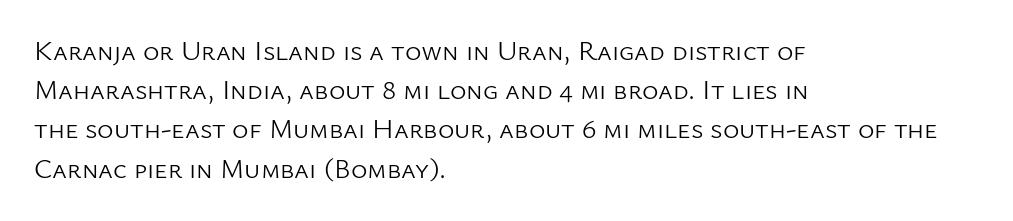
The characters display no serif detailing; their extremities are plain. Quick note: underline off. No italicization has been applied; the sample stays upright. The block of text has a typical density, with ordinary space between rows. The characters are drawn with everyday or finer stroke widths. Nobody touched the tracking dial on this one.
